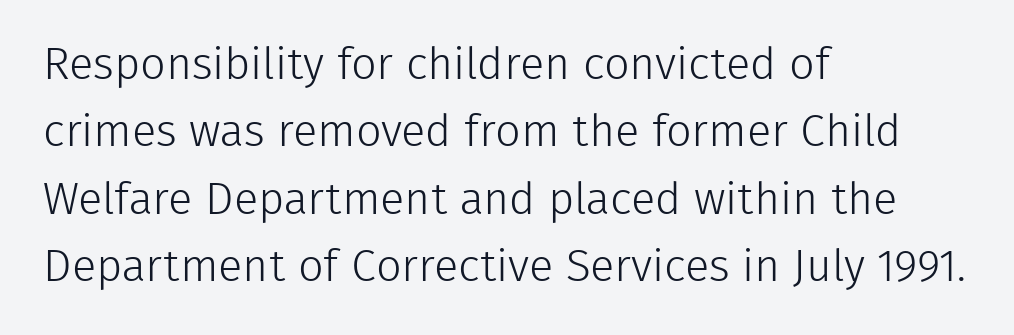
Q: Is the text bold? A: No.
Q: Is the text italic (slanted)? A: No, it is upright.
Q: Is the typeface a serif or a sans-serif typeface? A: Sans-serif.
Q: Is the text underlined? A: No.
Q: How is the paragraph aligned? A: Left-aligned.
Q: Is the spacing between letters normal or unusually wide? A: Normal.
Q: Is the spacing between lines tight, normal or loose? A: Normal.
Q: Width (condensed, normal, or wide)? A: Normal.
Q: Stroke contrast? A: Low.
Q: x-height? A: Medium.
Q: Monospaced? A: No.
